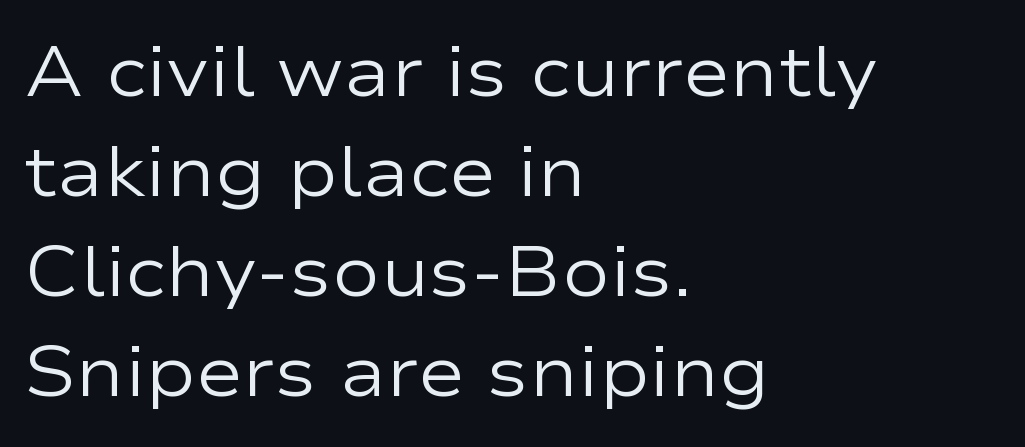
The image shows 71 px regular-weight, wide sans-serif type, upright; set left-aligned, normal line spacing (1.41x), normal letter spacing, not underlined; low stroke contrast and a medium x-height.
